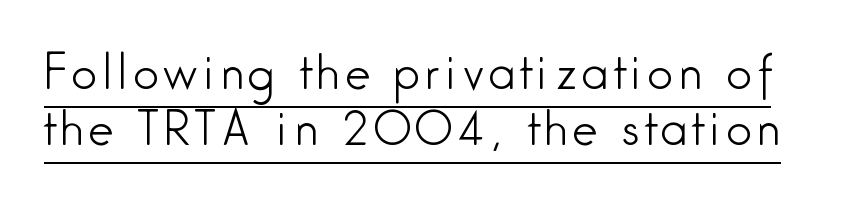
Q: Is the text bold? A: No.
Q: Is the text italic (slanted)? A: No, it is upright.
Q: Is the typeface a serif or a sans-serif typeface? A: Sans-serif.
Q: Is the text underlined? A: Yes.
Q: Is the spacing between lines tight, normal or loose? A: Normal.
Q: Width (condensed, normal, or wide)? A: Condensed.
Q: Stroke contrast? A: Low.
Q: x-height? A: Medium.
Q: Monospaced? A: No.
